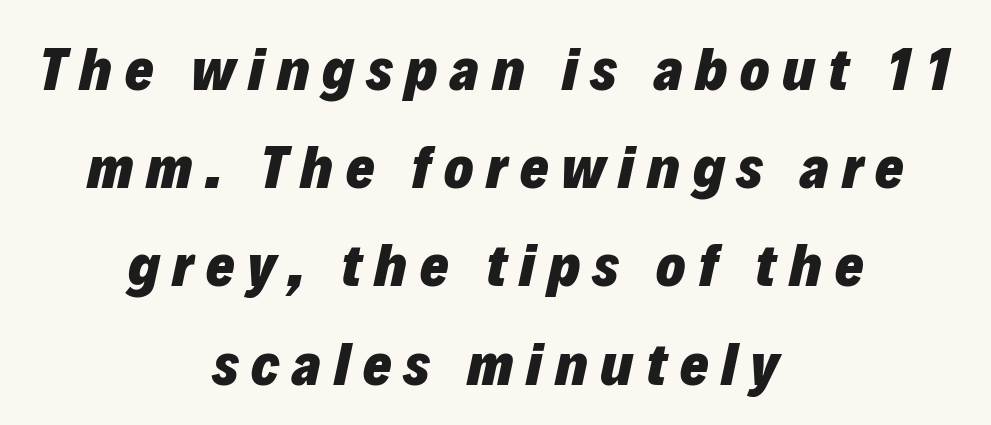
Q: Is the text bold? A: Yes.
Q: Is the text italic (slanted)? A: Yes, it leans right by about 12 degrees.
Q: Is the text underlined? A: No.
Q: How is the paragraph aligned? A: Centered.
Q: Is the spacing between letters normal or unusually wide? A: Unusually wide.
Q: Is the spacing between lines tight, normal or loose? A: Normal.
Q: Width (condensed, normal, or wide)? A: Normal.
Q: Stroke contrast? A: Low.
Q: x-height? A: Medium.
Q: Monospaced? A: No.
